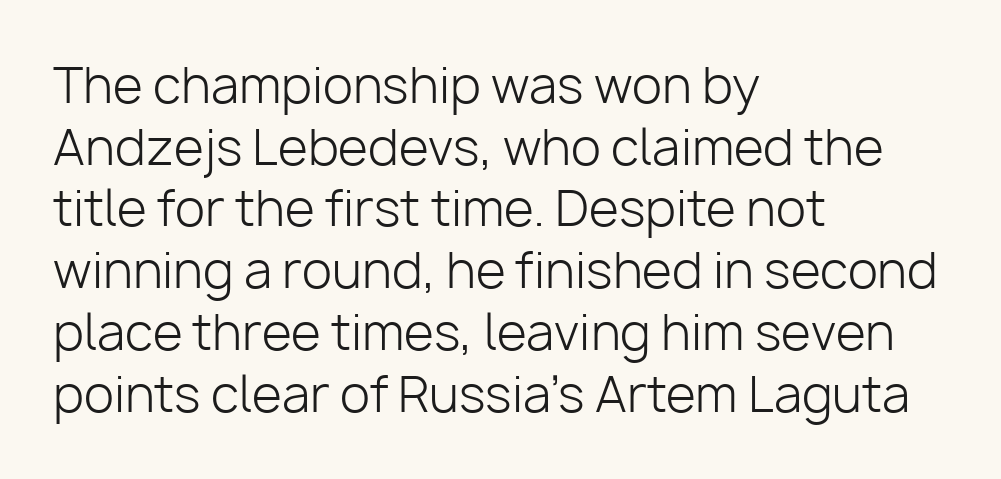
Vertical stems look standard width or narrower in stroke. Quick note: underline off. Leading matches the norm, producing a regular column. A classic flush-left, rag-right setting is used for this passage.
